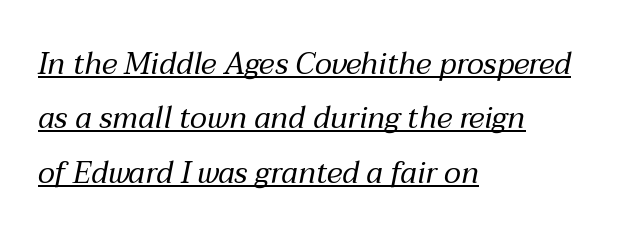
Q: Is the text bold? A: No.
Q: Is the text italic (slanted)? A: Yes, it leans right by about 12 degrees.
Q: Is the text underlined? A: Yes.
Q: How is the paragraph aligned? A: Left-aligned.
Q: Is the spacing between letters normal or unusually wide? A: Normal.
Q: Width (condensed, normal, or wide)? A: Normal.
Q: Stroke contrast? A: Medium.
Q: x-height? A: Medium.
Q: Monospaced? A: No.
